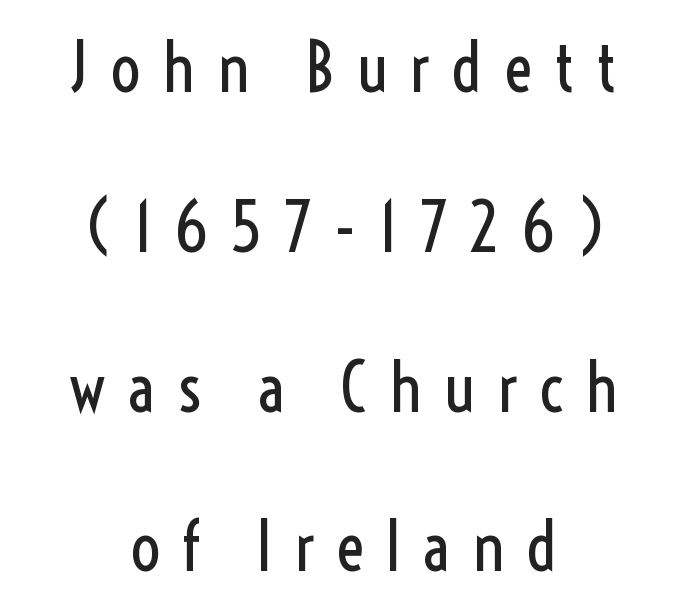
The image shows 68 px regular-weight, condensed sans-serif type, upright; set centered, loose line spacing (2.35x), unusually wide letter spacing (+0.31 em), not underlined; a medium x-height.
